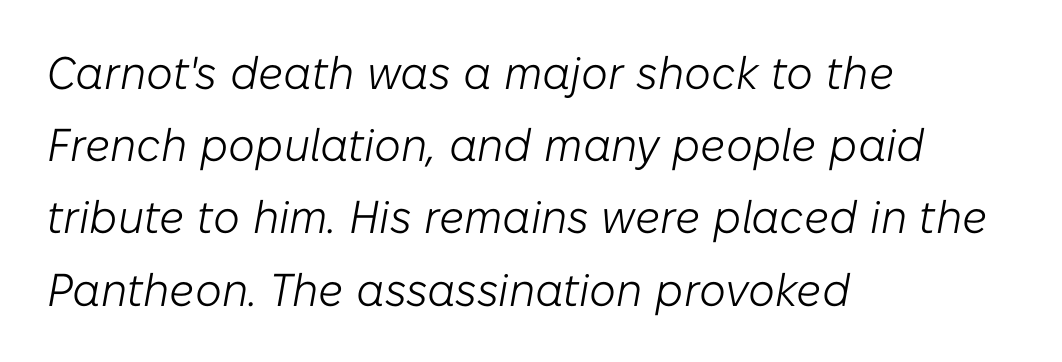
Q: Is the text bold? A: No.
Q: Is the text italic (slanted)? A: Yes, it leans right by about 10 degrees.
Q: Is the text underlined? A: No.
Q: How is the paragraph aligned? A: Left-aligned.
Q: Is the spacing between letters normal or unusually wide? A: Normal.
Q: Is the spacing between lines tight, normal or loose? A: Normal.
Q: Width (condensed, normal, or wide)? A: Normal.
Q: Stroke contrast? A: Low.
Q: x-height? A: Medium.
Q: Monospaced? A: No.
